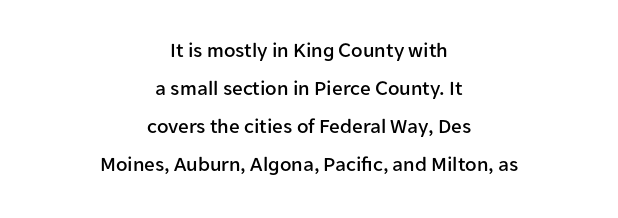
{"italic": "no", "underline": "no", "align": "center", "line_spacing_ratio": 1.81, "letter_spacing": "normal", "letter_spacing_em": 0.0, "glyph_px": 21}
